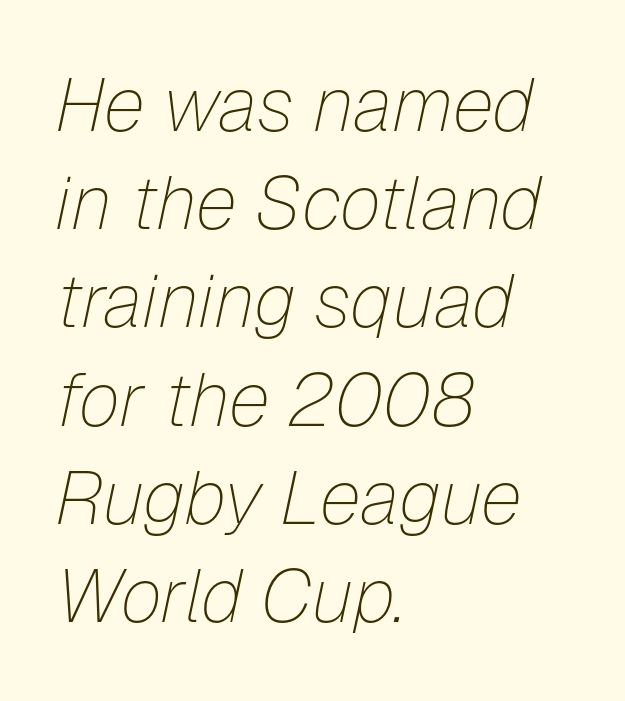
Decoration check: the copy has no underline. Leftover space on each line is placed entirely after the last word. This sample has the flowing, uneven cadence of proportional lettering. There's an unmistakable incline to the writing here. This sample keeps an unexceptional amount of space between lines. The strokes carry an ordinary text weight at most.
